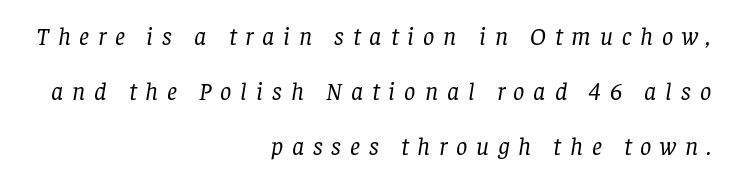
{"italic": "yes", "lean": "right", "slant_degrees": 8, "bold": "no", "underline": "no", "align": "right", "line_spacing": "loose", "line_spacing_ratio": 2.21, "letter_spacing": "wide", "letter_spacing_em": 0.35, "glyph_px": 25}
